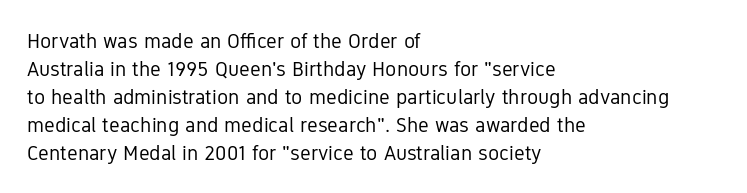
The paragraph has a hard left edge and a soft right edge. Rows of type keep a routine distance in the vertical direction. The letters sit at their default tracking, neither squeezed nor spread. Posture: vertical.
